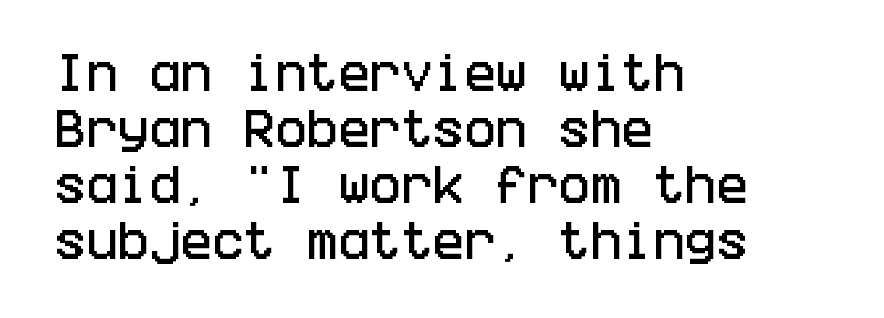
The image shows 42 px condensed sans-serif type, upright; set left-aligned, normal line spacing (1.33x), normal letter spacing, not underlined; low stroke contrast and a large x-height.
